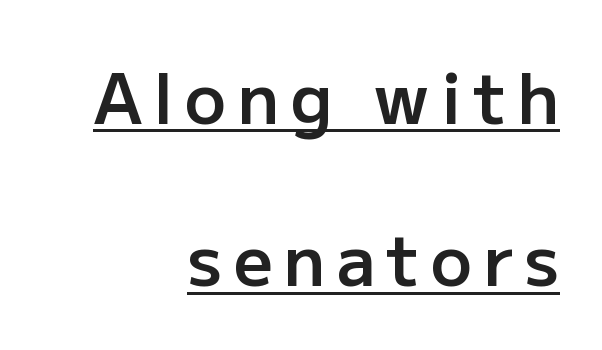
Q: Is the text bold? A: Semi-bold.
Q: Is the text italic (slanted)? A: No, it is upright.
Q: Is the typeface a serif or a sans-serif typeface? A: Sans-serif.
Q: Is the text underlined? A: Yes.
Q: How is the paragraph aligned? A: Right-aligned.
Q: Is the spacing between lines tight, normal or loose? A: Loose.
Q: Width (condensed, normal, or wide)? A: Normal.
Q: Stroke contrast? A: Low.
Q: x-height? A: Medium.
Q: Monospaced? A: No.
